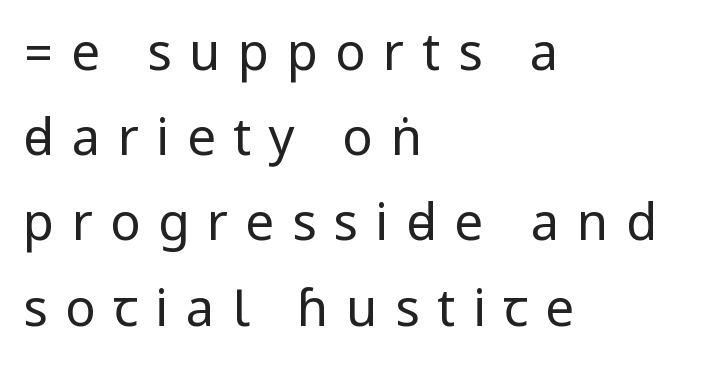
{"serif": "no", "italic": "no", "bold": "no", "weight": "regular", "width": "condensed", "stroke_contrast": "low", "underline": "no", "align": "left", "line_spacing": "normal", "line_spacing_ratio": 1.67, "letter_spacing": "wide", "letter_spacing_em": 0.34, "glyph_px": 51}
